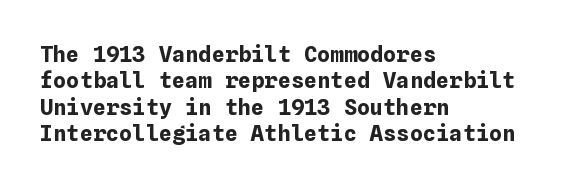
{"italic": "no", "bold": "yes", "underline": "no", "align": "left", "line_spacing_ratio": 1.2, "letter_spacing": "normal", "letter_spacing_em": 0.0, "glyph_px": 22}
